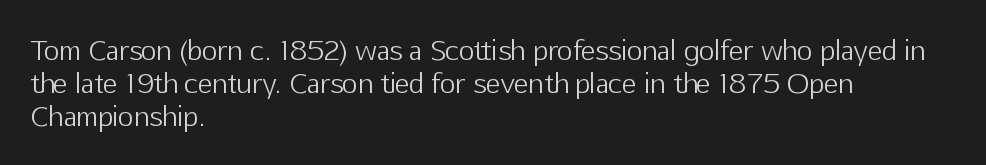
{"italic": "no", "bold": "no", "underline": "no", "align": "left", "line_spacing_ratio": 1.23, "letter_spacing": "normal", "letter_spacing_em": 0.0, "glyph_px": 27}
